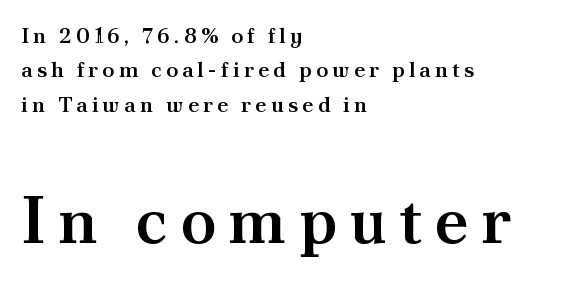
Q: Is the text bold? A: Semi-bold.
Q: Is the text italic (slanted)? A: No, it is upright.
Q: Is the typeface a serif or a sans-serif typeface? A: Serif.
Q: Is the text underlined? A: No.
Q: How is the paragraph aligned? A: Left-aligned.
Q: Is the spacing between lines tight, normal or loose? A: Normal.
Q: Which block of text is set in a larger size, the first (top) or the second (bottom)? A: The second (bottom) one.
Q: Width (condensed, normal, or wide)? A: Normal.
Q: Stroke contrast? A: Medium.
Q: x-height? A: Small.
Q: Monospaced? A: No.
